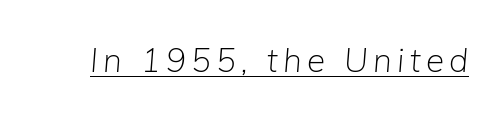
Q: Is the text bold? A: No.
Q: Is the text italic (slanted)? A: Yes, it leans right by about 5 degrees.
Q: Is the text underlined? A: Yes.
Q: Width (condensed, normal, or wide)? A: Normal.
Q: Stroke contrast? A: Low.
Q: x-height? A: Medium.
Q: Monospaced? A: No.
